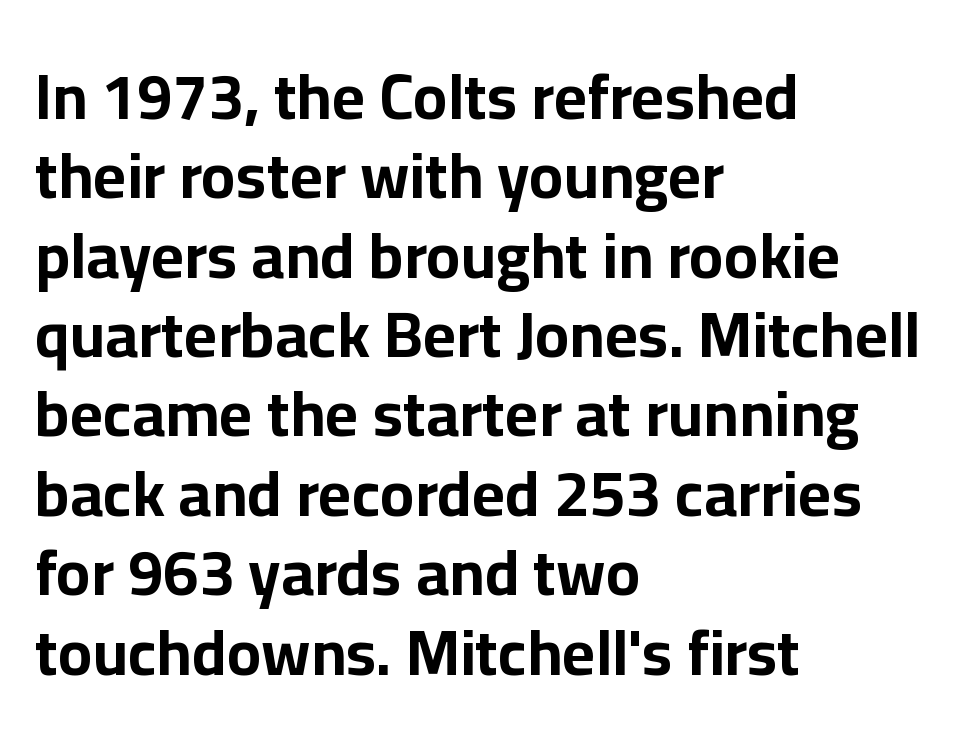
On the weight axis this lands at bold, roughly 700. The compositor pushed each line to the left boundary. The area under the type is left untouched. There is no visible air inserted between adjacent glyphs.
